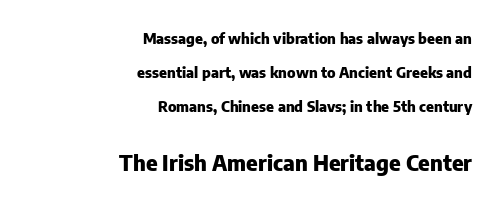
The image shows 22 px bold type, upright; set right-aligned, loose line spacing (2.28x), normal letter spacing, not underlined; the second (bottom) block is 1.47x larger.
